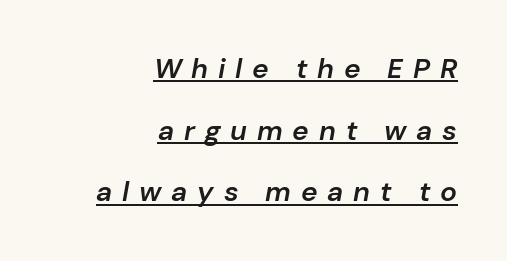
The letters are slanted; this is an italic face. Layout note: lines flush right. Think of a printed novel: that variable character pitch is what you see here. What weight is shown? A semibold, between regular and bold. Underlined type. Between one letter and the next there's a generous, obvious gap.
